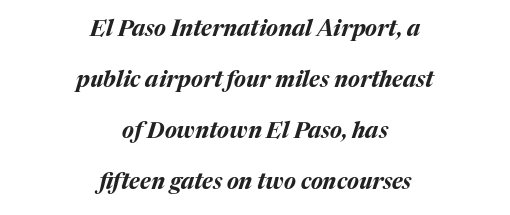
When letters slant like this, we call the style italic. This rendering leaves character spacing at its baseline value. Short and long lines alike share a common midpoint. What's the leading like? Stretched, with rows far apart.
